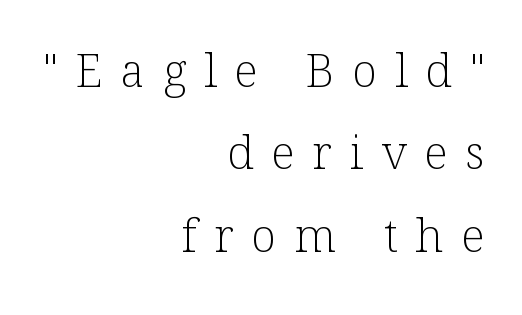
{"serif": "yes", "italic": "no", "bold": "no", "weight": "light", "width": "normal", "stroke_contrast": "low", "x_height": "medium", "monospaced": "no", "underline": "no", "align": "right", "line_spacing_ratio": 1.79, "letter_spacing": "wide", "letter_spacing_em": 0.39, "glyph_px": 46}
